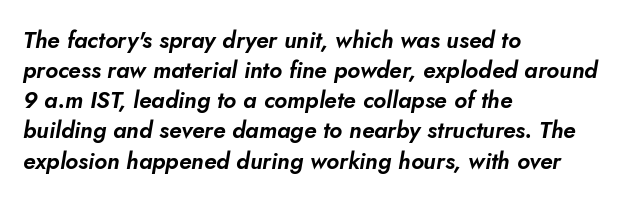
{"italic": "yes", "lean": "right", "slant_degrees": 10, "underline": "no", "align": "left", "line_spacing": "normal", "line_spacing_ratio": 1.31, "letter_spacing": "normal", "letter_spacing_em": 0.0, "glyph_px": 23}
